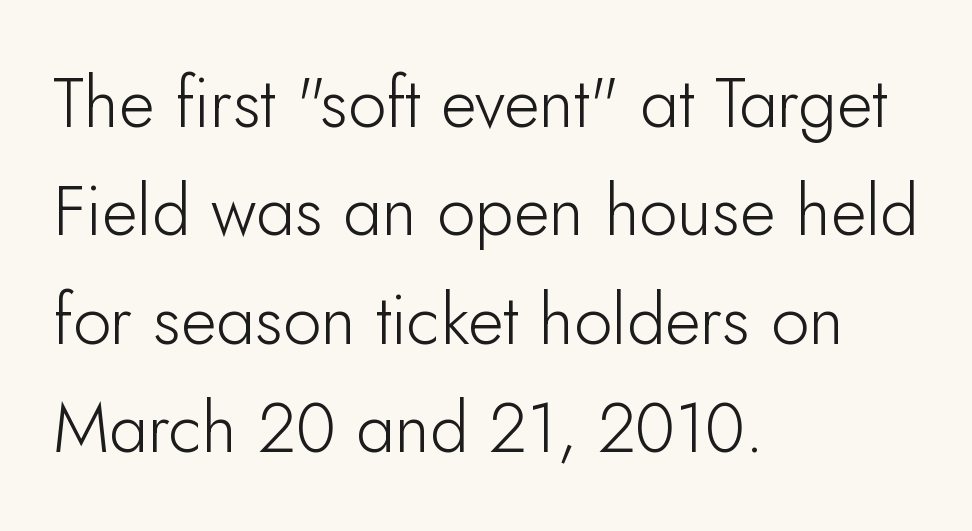
Q: Is the text bold? A: No.
Q: Is the text italic (slanted)? A: No, it is upright.
Q: Is the typeface a serif or a sans-serif typeface? A: Sans-serif.
Q: Is the text underlined? A: No.
Q: How is the paragraph aligned? A: Left-aligned.
Q: Is the spacing between letters normal or unusually wide? A: Normal.
Q: Is the spacing between lines tight, normal or loose? A: Normal.
Q: Width (condensed, normal, or wide)? A: Normal.
Q: Stroke contrast? A: Low.
Q: x-height? A: Small.
Q: Monospaced? A: No.
